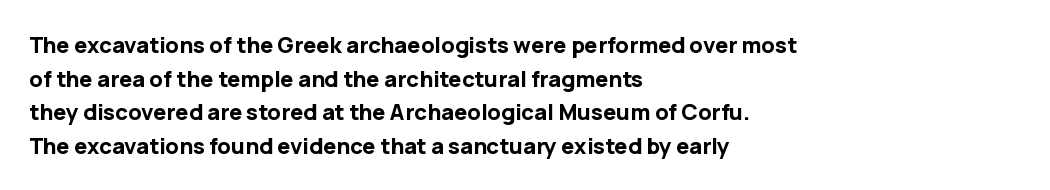
The image shows 22 px bold type, upright; set left-aligned, normal line spacing (1.53x), normal letter spacing, not underlined.
